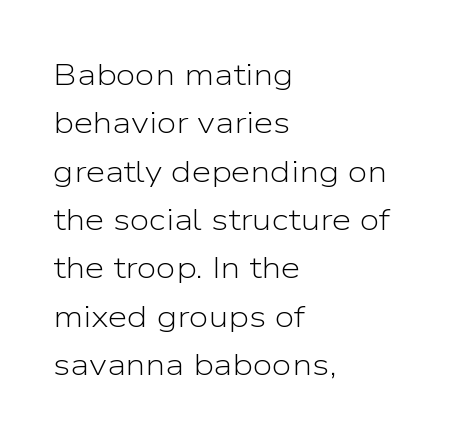
Does the lettering tilt? It doesn't — this is upright. Underlining? Definitely not there. There is no visible air inserted between adjacent glyphs. The lines sit at an ordinary, default distance from one another. Typeset ragged right — the left edge is the straight one. Do the characters align in a grid? No, the font is proportional.
